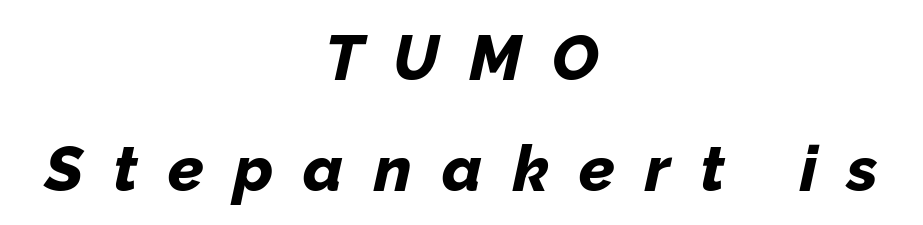
Designer's note — italics engaged. A typesetter would call this heavily tracked-out type. Any mark beneath the type? The region is blank. Compared with an ordinary text face, these strokes are far heavier — a full bold.
